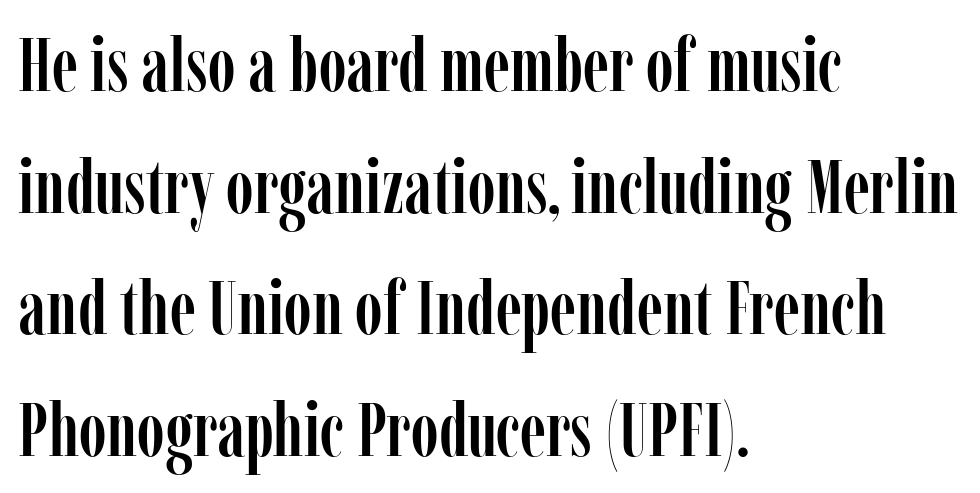
Q: Is the text italic (slanted)? A: No, it is upright.
Q: Is the typeface a serif or a sans-serif typeface? A: Serif.
Q: Is the text underlined? A: No.
Q: How is the paragraph aligned? A: Left-aligned.
Q: Is the spacing between letters normal or unusually wide? A: Normal.
Q: Is the spacing between lines tight, normal or loose? A: Normal.
Q: Width (condensed, normal, or wide)? A: Condensed.
Q: Stroke contrast? A: Low.
Q: x-height? A: Medium.
Q: Monospaced? A: No.
